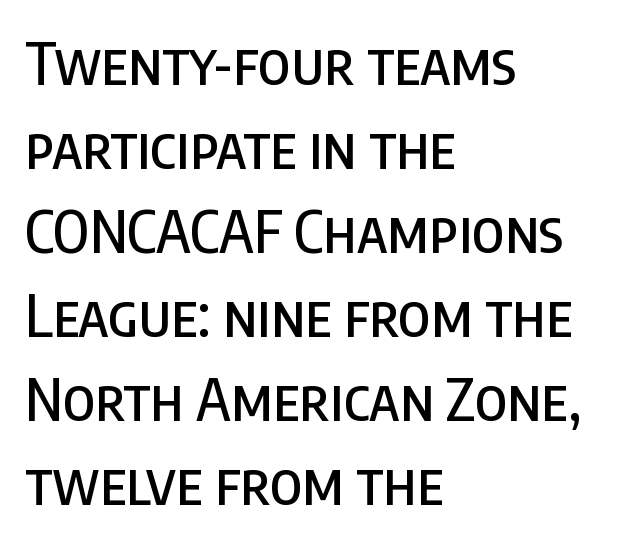
The image shows 58 px condensed sans-serif type, upright; set left-aligned, normal line spacing (1.45x), normal letter spacing, not underlined; low stroke contrast and a large x-height.
